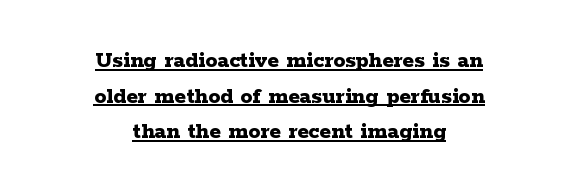
Quick note: not italic, upright. The lines in this sample share a center point and differ in where they start and stop. Quick note: underline on. Does the leading feel generous? No, just average.
